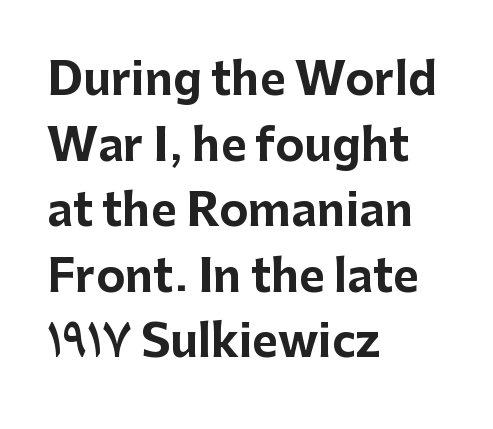
{"serif": "no", "italic": "no", "bold": "yes", "weight": "bold", "width": "normal", "stroke_contrast": "low", "x_height": "medium", "monospaced": "no", "underline": "no", "align": "left", "line_spacing": "normal", "line_spacing_ratio": 1.49, "letter_spacing": "normal", "letter_spacing_em": 0.0, "glyph_px": 44}
